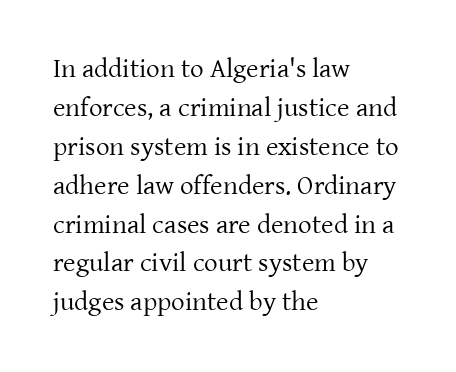
{"italic": "no", "bold": "no", "underline": "no", "align": "left", "line_spacing": "normal", "line_spacing_ratio": 1.44, "letter_spacing": "normal", "letter_spacing_em": 0.0, "glyph_px": 27}
